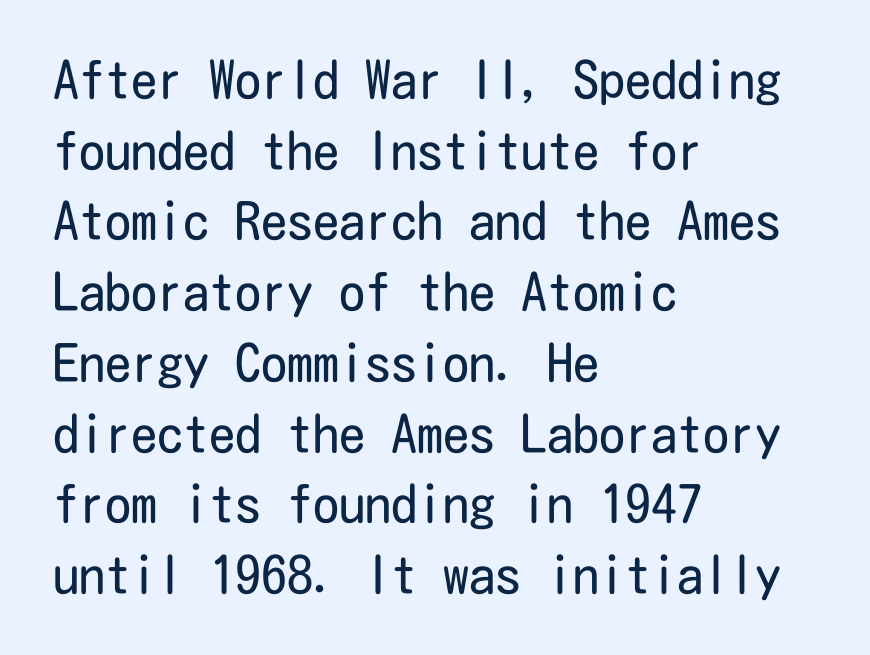
Typographically, this falls in the sans-serif category. Rows of type keep a routine distance in the vertical direction. Reading down the block, your eye returns to a fixed left position each line. The lettering stays uniformly vertical, giving the passage a roman look.
